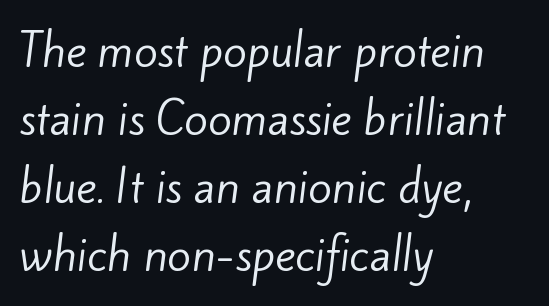
Q: Is the text bold? A: No.
Q: Is the typeface a serif or a sans-serif typeface? A: Sans-serif.
Q: Is the text underlined? A: No.
Q: How is the paragraph aligned? A: Left-aligned.
Q: Is the spacing between letters normal or unusually wide? A: Normal.
Q: Is the spacing between lines tight, normal or loose? A: Normal.
Q: Width (condensed, normal, or wide)? A: Normal.
Q: Stroke contrast? A: Low.
Q: x-height? A: Small.
Q: Monospaced? A: No.
